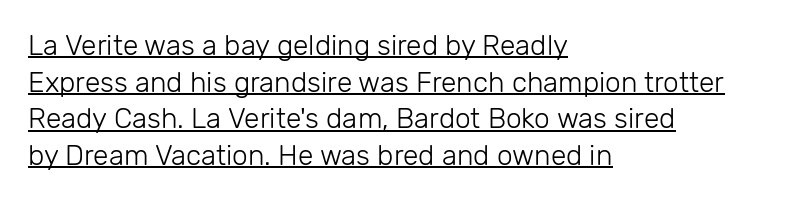
The image shows 28 px light sans-serif type, upright; set left-aligned, normal line spacing (1.31x), normal letter spacing, underlined; low stroke contrast and a medium x-height.
